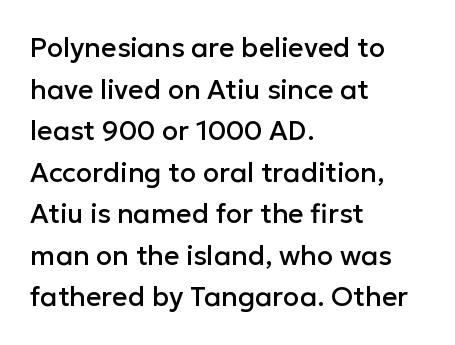
A typesetter would call this zero additional tracking. Line beginnings align vertically; line endings do not. The leading is moderate, giving the passage an even texture. No italicization has been applied; the sample stays upright. This rendering features lettering with no underline.
